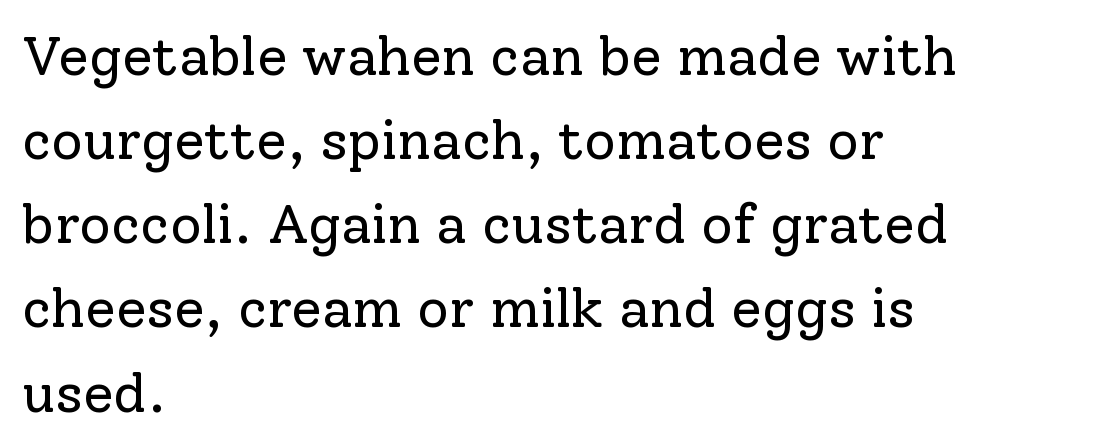
{"serif": "yes", "italic": "no", "bold": "no", "weight": "regular", "width": "normal", "stroke_contrast": "low", "x_height": "medium", "monospaced": "no", "underline": "no", "align": "left", "line_spacing": "normal", "line_spacing_ratio": 1.53, "letter_spacing": "normal", "letter_spacing_em": 0.0, "glyph_px": 55}
